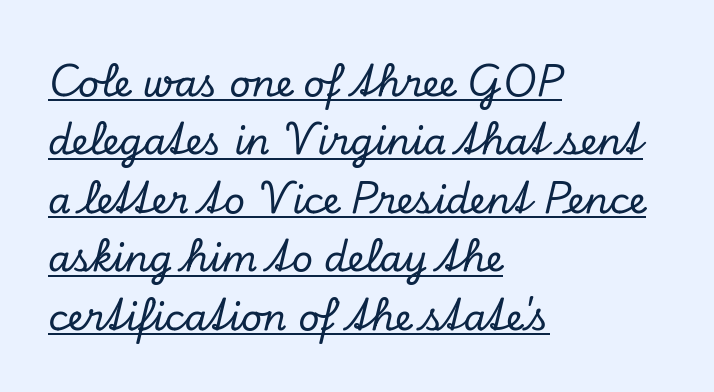
Q: Is the text italic (slanted)? A: Yes, it leans right by about 13 degrees.
Q: Is the typeface a serif or a sans-serif typeface? A: Serif.
Q: Is the text underlined? A: Yes.
Q: How is the paragraph aligned? A: Left-aligned.
Q: Is the spacing between letters normal or unusually wide? A: Normal.
Q: Is the spacing between lines tight, normal or loose? A: Normal.
Q: Width (condensed, normal, or wide)? A: Normal.
Q: Stroke contrast? A: Low.
Q: x-height? A: Small.
Q: Monospaced? A: No.
